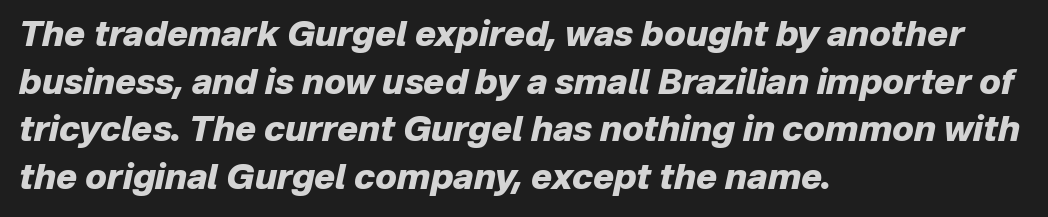
The image shows 35 px heavy type, italic (leaning right); set left-aligned, normal line spacing (1.36x), normal letter spacing, not underlined; low stroke contrast and a medium x-height.
